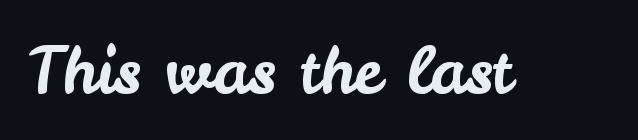
The image shows 63 px sans-serif type; set normal letter spacing, not underlined; low stroke contrast and a small x-height.
